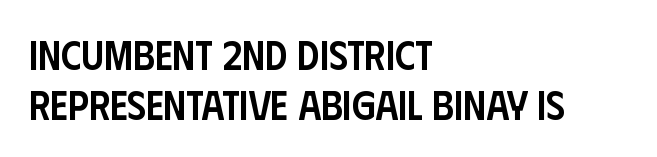
{"serif": "no", "italic": "no", "bold": "semi", "weight": "semibold", "width": "condensed", "stroke_contrast": "low", "x_height": "large", "monospaced": "no", "underline": "no", "align": "left", "line_spacing": "normal", "line_spacing_ratio": 1.25, "letter_spacing": "normal", "letter_spacing_em": 0.0, "glyph_px": 40}
